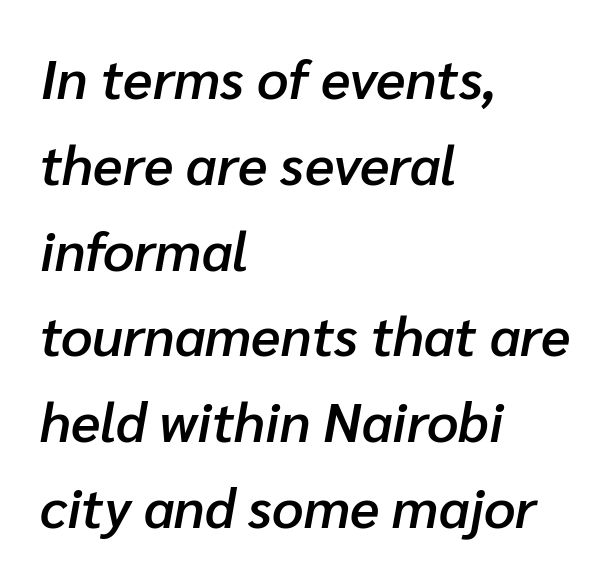
The image shows 55 px semibold type, italic (leaning right); set left-aligned, normal line spacing (1.56x), normal letter spacing, not underlined; low stroke contrast and a medium x-height.
